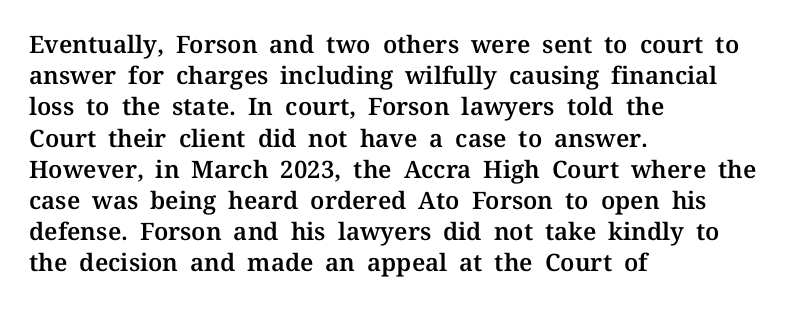
Does the copy run flush right? No — it runs flush left. The font's upright variant was chosen for this text. Descender tails drop into unmarked territory. Reading down the column, the eye jumps a familiar distance to each next line.
